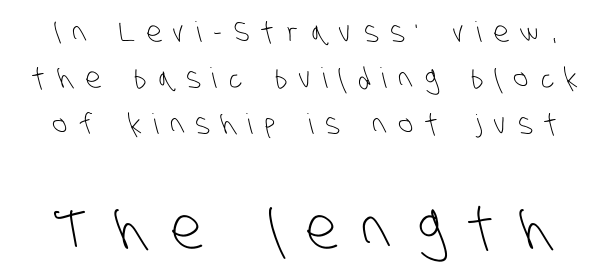
Nothing sits at the stroke ends, so this counts as sans-serif. Of the two passages, the one underneath uses the larger point size. Honestly, the letter spacing is so wide it's the main thing you notice. Underline: absent. Leading: standard.
